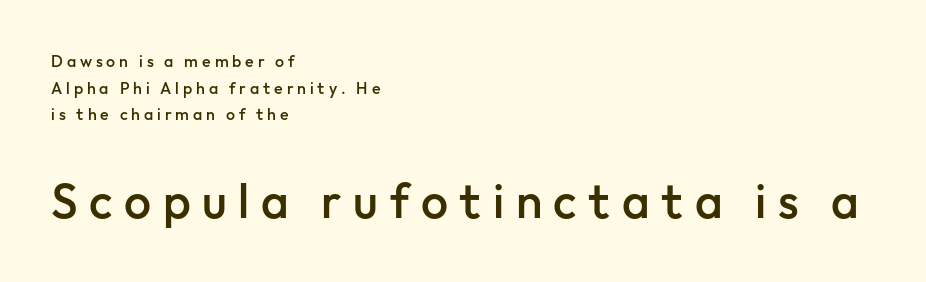
The image shows 48 px semibold sans-serif type, upright; set left-aligned, normal line spacing (1.67x), unusually wide letter spacing (+0.24 em), not underlined; the second (bottom) block is 3.0x larger; low stroke contrast and a medium x-height.
